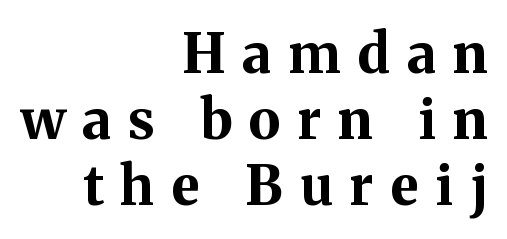
{"serif": "yes", "italic": "no", "bold": "yes", "weight": "bold", "width": "normal", "stroke_contrast": "medium", "x_height": "medium", "monospaced": "no", "underline": "no", "align": "right", "line_spacing_ratio": 1.22, "letter_spacing": "wide", "letter_spacing_em": 0.32, "glyph_px": 54}
